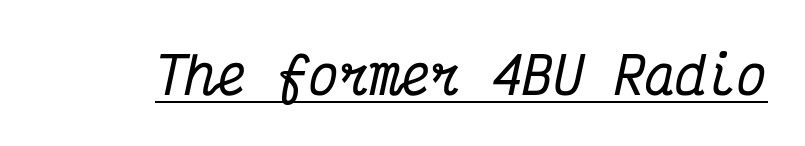
{"serif": "yes", "italic": "yes", "lean": "right", "slant_degrees": 12, "width": "condensed", "stroke_contrast": "medium", "x_height": "medium", "monospaced": "yes", "underline": "yes", "letter_spacing": "normal", "letter_spacing_em": 0.0, "glyph_px": 51}
